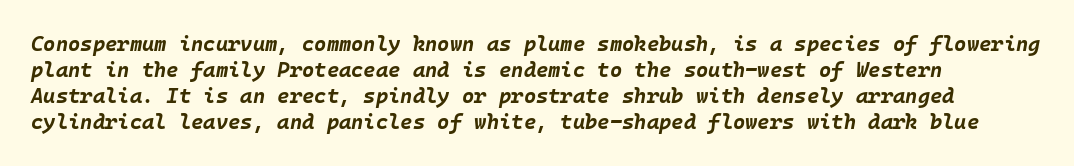
{"italic": "yes", "lean": "right", "slant_degrees": 10, "bold": "yes", "underline": "no", "line_spacing_ratio": 1.24, "letter_spacing": "normal", "letter_spacing_em": 0.0, "glyph_px": 21}
